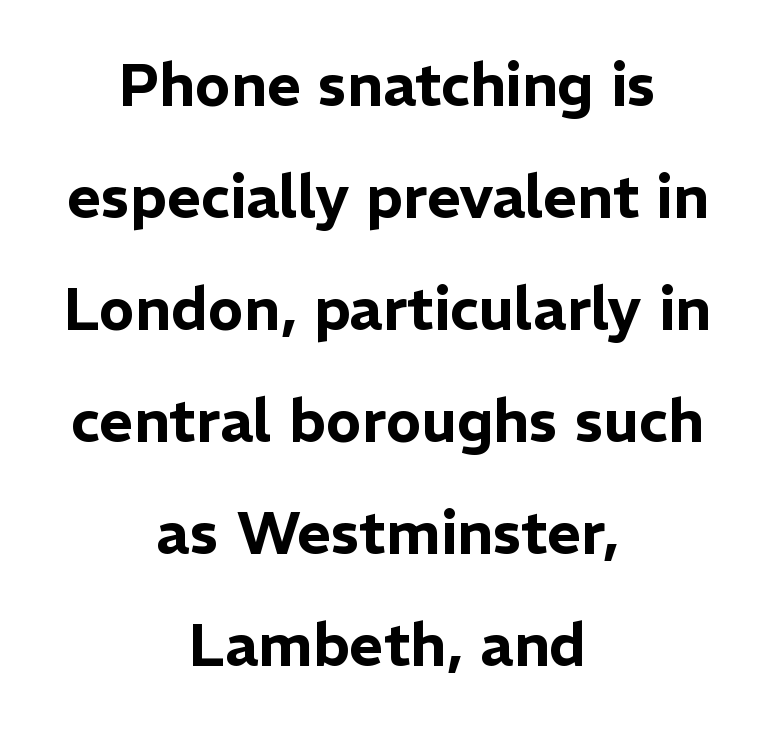
This sample has the flowing, uneven cadence of proportional lettering. Look at the tracking — it's just the regular setting, nothing added. Ordinary non-slanted type is in use. Font category for this specimen: sans-serif. You could fit nearly another row in the gap between these rows.
